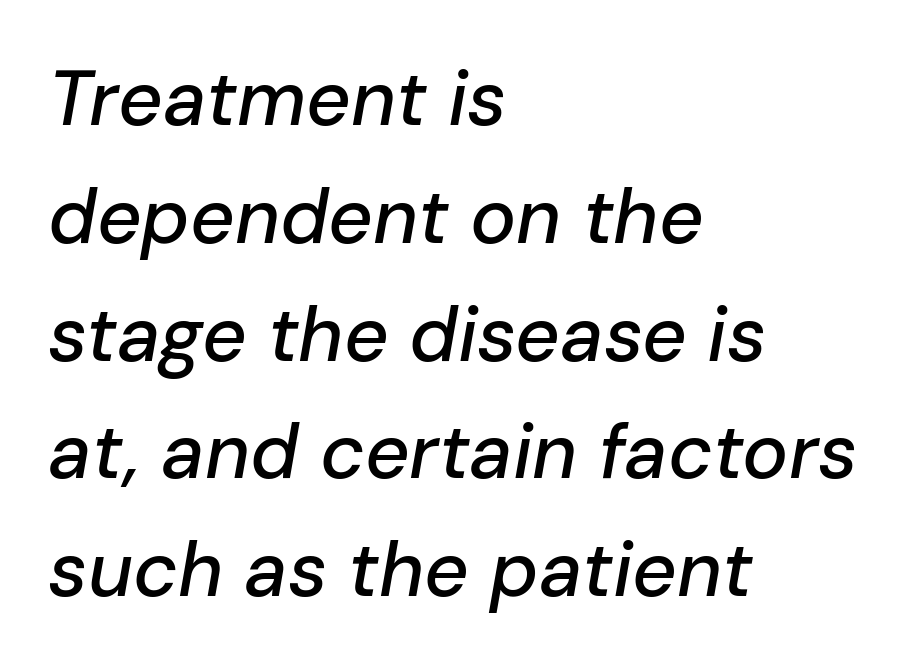
{"italic": "yes", "lean": "right", "slant_degrees": 10, "width": "normal", "stroke_contrast": "low", "x_height": "medium", "monospaced": "no", "underline": "no", "align": "left", "line_spacing": "normal", "line_spacing_ratio": 1.53, "letter_spacing": "normal", "letter_spacing_em": 0.0, "glyph_px": 77}
